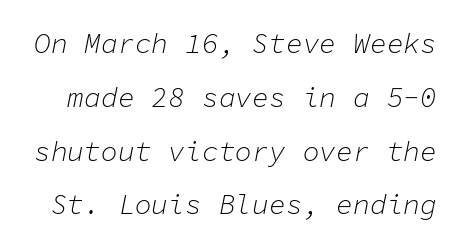
The letterforms sit at book weight or below. Looking at the ascenders, they clearly lean. The face used here is rendered with its standard letterfit. The glyphs are unaccompanied by any horizontal stroke below them.
